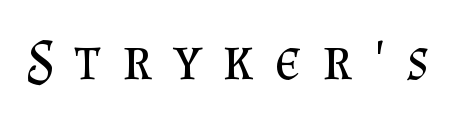
The image shows 58 px regular-weight serif type, upright; set unusually wide letter spacing (+0.37 em), not underlined; medium stroke contrast and a small x-height.
